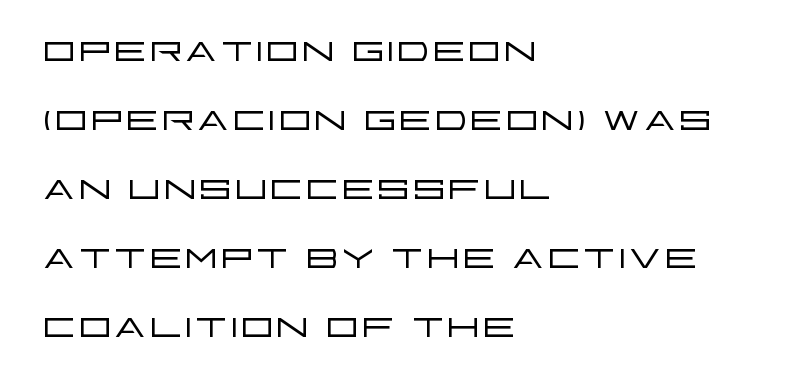
{"serif": "no", "italic": "no", "bold": "no", "weight": "light", "width": "wide", "stroke_contrast": "low", "x_height": "large", "monospaced": "no", "underline": "no", "align": "left", "line_spacing": "normal", "line_spacing_ratio": 1.3, "letter_spacing": "normal", "letter_spacing_em": 0.0, "glyph_px": 53}
